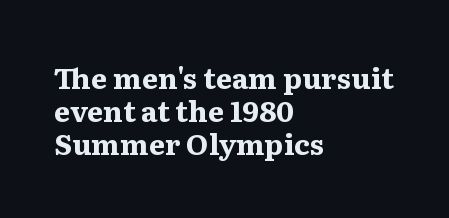
You could not count columns in this text — the font is proportionally spaced. Horizontal bands of white between lines are thin slivers. The gaps between neighbouring characters are ordinary and unremarkable. Plain, unruled lines of type. Nope, not italic — everything's standing straight.
